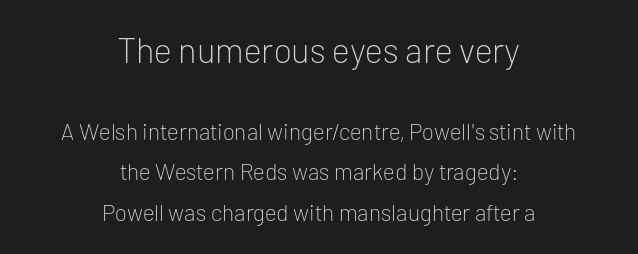
Q: Is the text bold? A: No.
Q: Is the text italic (slanted)? A: No, it is upright.
Q: Is the typeface a serif or a sans-serif typeface? A: Sans-serif.
Q: Is the text underlined? A: No.
Q: How is the paragraph aligned? A: Centered.
Q: Is the spacing between letters normal or unusually wide? A: Normal.
Q: Which block of text is set in a larger size, the first (top) or the second (bottom)? A: The first (top) one.
Q: Width (condensed, normal, or wide)? A: Normal.
Q: Stroke contrast? A: Low.
Q: x-height? A: Medium.
Q: Monospaced? A: No.
